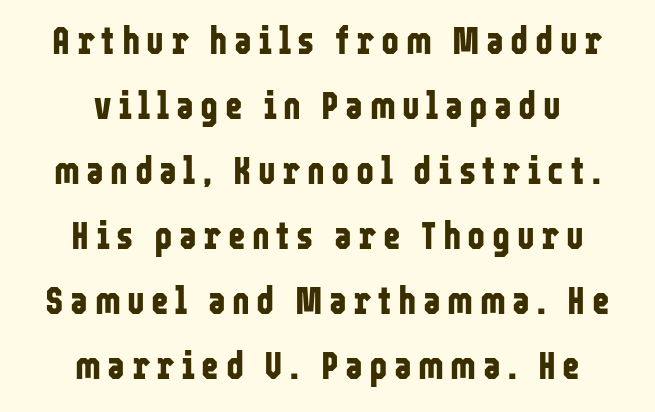
{"serif": "no", "italic": "no", "bold": "yes", "weight": "bold", "width": "condensed", "stroke_contrast": "low", "x_height": "medium", "monospaced": "no", "underline": "no", "align": "center", "line_spacing_ratio": 1.71, "glyph_px": 38}
